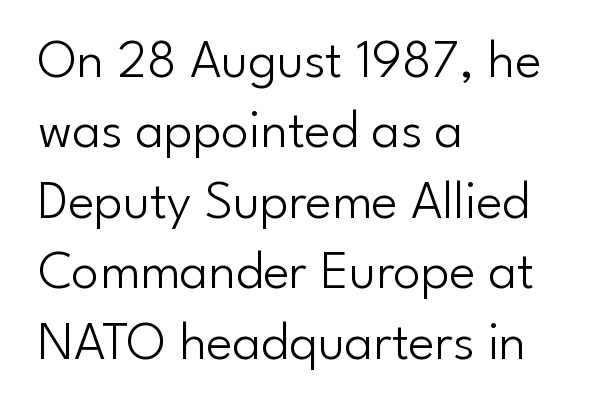
The zone under the glyphs is completely vacant. The passage is arranged the way most books set body copy — flush left. Stems and bowls with no extra thickness — not bold. A sans-serif font was chosen for this passage.
